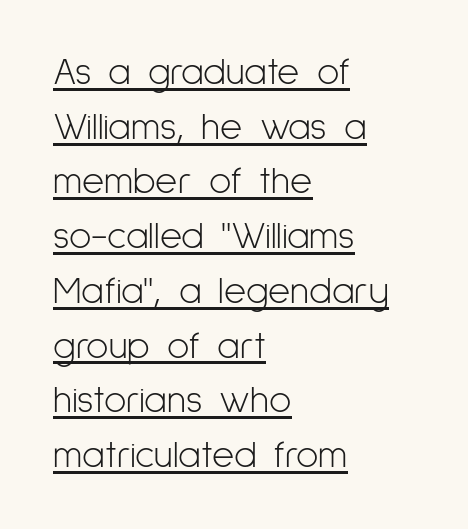
The image shows 38 px light, condensed sans-serif type, upright; set left-aligned, normal line spacing (1.44x), normal letter spacing, underlined; low stroke contrast and a medium x-height.
